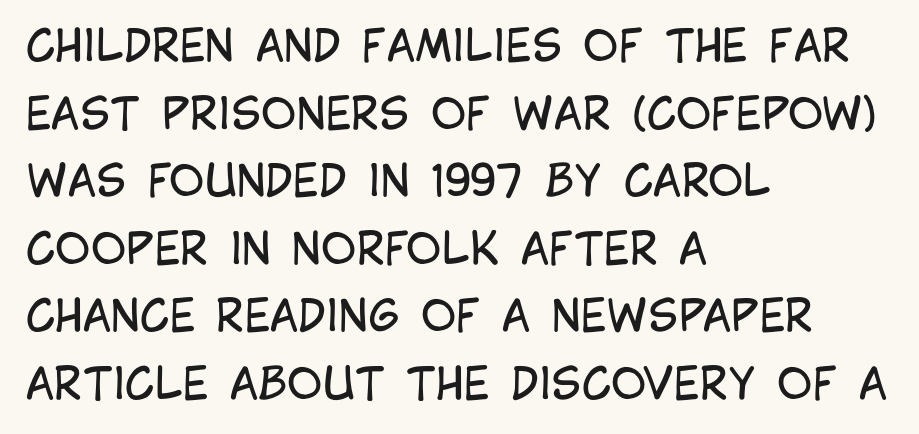
A typesetter would call this leading conventional body-copy spacing. The type sits square on the baseline with zero lean. Here the glyphs are tracked normally, forming tight word shapes. The area under the type is left untouched. Note the varied advance widths — an 'i' is clearly narrower than an 'm'.
